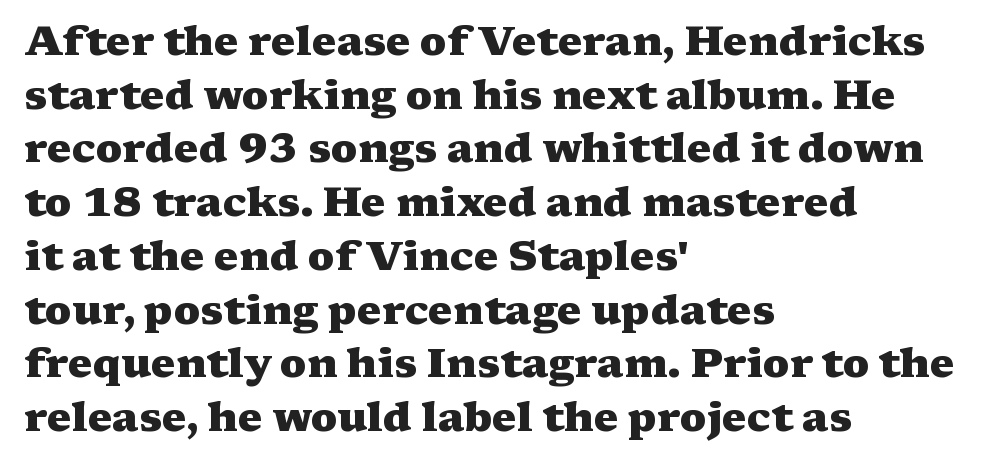
The image shows 41 px heavy, wide serif type, upright; set left-aligned, normal line spacing (1.31x), normal letter spacing, not underlined; medium stroke contrast and a medium x-height.
